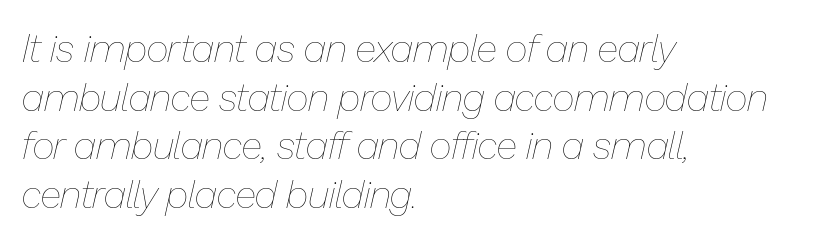
The image shows 39 px thin type, italic (leaning right); set left-aligned, normal line spacing (1.25x), normal letter spacing, not underlined; low stroke contrast and a medium x-height.
